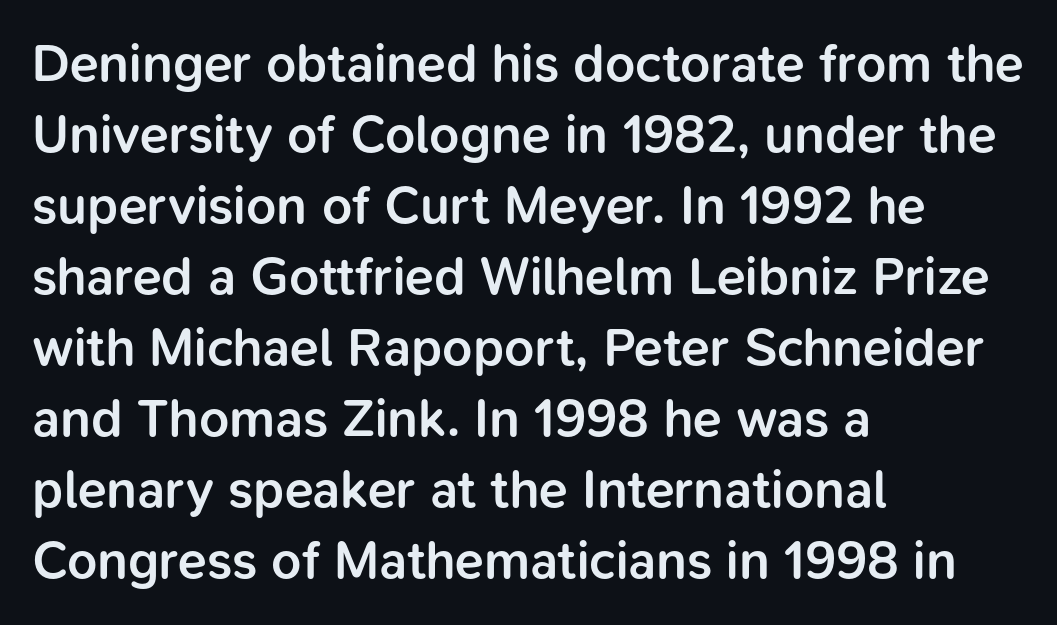
Q: Is the text bold? A: Semi-bold.
Q: Is the text italic (slanted)? A: No, it is upright.
Q: Is the typeface a serif or a sans-serif typeface? A: Sans-serif.
Q: Is the text underlined? A: No.
Q: How is the paragraph aligned? A: Left-aligned.
Q: Is the spacing between letters normal or unusually wide? A: Normal.
Q: Is the spacing between lines tight, normal or loose? A: Normal.
Q: Width (condensed, normal, or wide)? A: Normal.
Q: Stroke contrast? A: Low.
Q: x-height? A: Medium.
Q: Monospaced? A: No.
